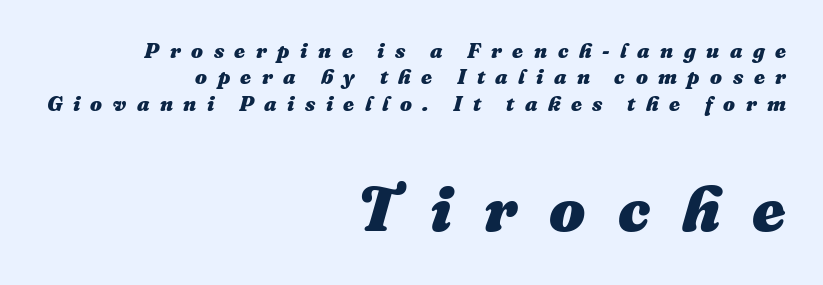
Q: Is the text bold? A: Yes.
Q: Is the text italic (slanted)? A: Yes, it leans right by about 16 degrees.
Q: Is the text underlined? A: No.
Q: How is the paragraph aligned? A: Right-aligned.
Q: Is the spacing between letters normal or unusually wide? A: Unusually wide.
Q: Is the spacing between lines tight, normal or loose? A: Normal.
Q: Which block of text is set in a larger size, the first (top) or the second (bottom)? A: The second (bottom) one.
Q: Width (condensed, normal, or wide)? A: Normal.
Q: Stroke contrast? A: Medium.
Q: x-height? A: Medium.
Q: Monospaced? A: No.
